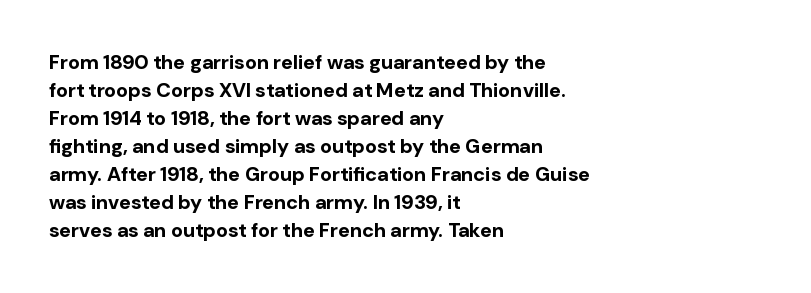
{"italic": "no", "bold": "yes", "underline": "no", "align": "left", "line_spacing": "normal", "line_spacing_ratio": 1.4, "letter_spacing": "normal", "letter_spacing_em": 0.0, "glyph_px": 20}
